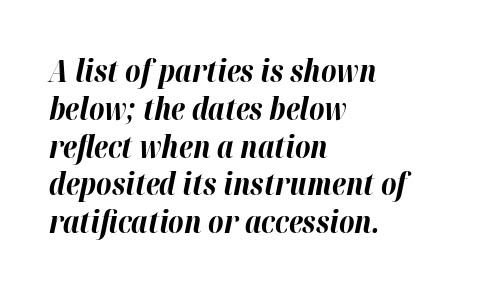
{"italic": "yes", "lean": "right", "slant_degrees": 12, "bold": "yes", "weight": "bold", "width": "normal", "stroke_contrast": "high", "x_height": "medium", "monospaced": "no", "underline": "no", "align": "left", "line_spacing": "normal", "line_spacing_ratio": 1.26, "letter_spacing": "normal", "letter_spacing_em": 0.0, "glyph_px": 30}
